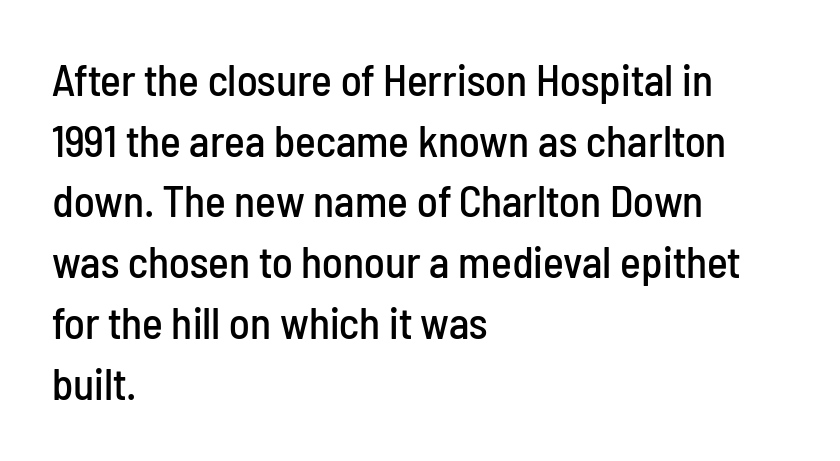
Q: Is the text italic (slanted)? A: No, it is upright.
Q: Is the typeface a serif or a sans-serif typeface? A: Sans-serif.
Q: Is the text underlined? A: No.
Q: How is the paragraph aligned? A: Left-aligned.
Q: Is the spacing between letters normal or unusually wide? A: Normal.
Q: Is the spacing between lines tight, normal or loose? A: Normal.
Q: Width (condensed, normal, or wide)? A: Condensed.
Q: Stroke contrast? A: Low.
Q: x-height? A: Medium.
Q: Monospaced? A: No.
